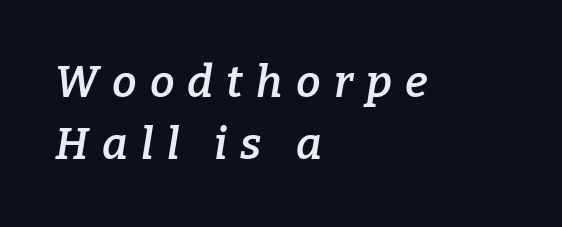
Each word looks stretched out because of the extra space between its letters. Alignment: flush left. What's the leading like? Ordinary, nothing unusual. The passage shown is typed in a proportional face where columns would drift. An italicized treatment has been applied to the whole sample. How heavy is the stroke? Medium-heavy — a semibold, shy of bold.
